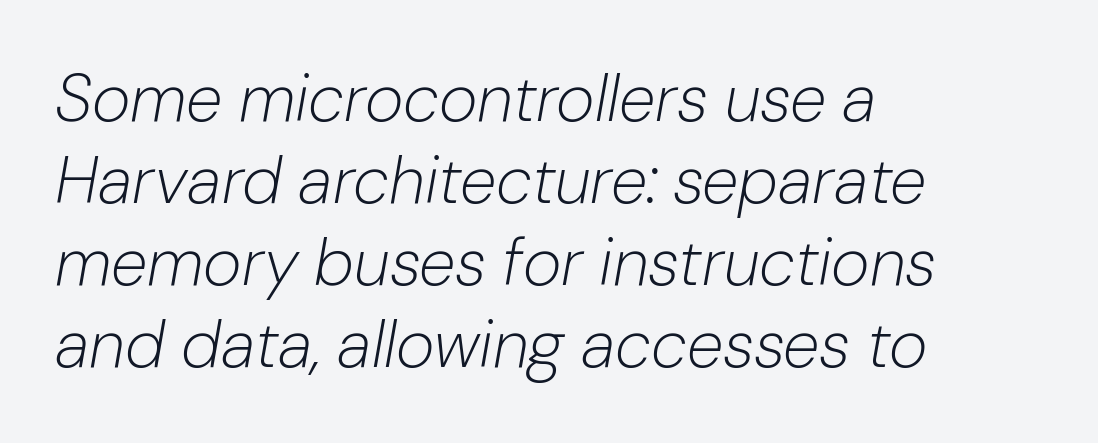
{"italic": "yes", "lean": "right", "slant_degrees": 10, "bold": "no", "weight": "light", "width": "normal", "stroke_contrast": "low", "x_height": "medium", "monospaced": "no", "underline": "no", "align": "left", "line_spacing_ratio": 1.24, "letter_spacing": "normal", "letter_spacing_em": 0.0, "glyph_px": 66}
